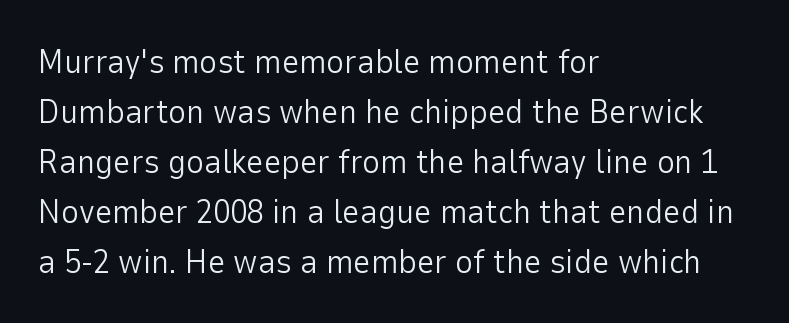
Q: Is the text bold? A: No.
Q: Is the text italic (slanted)? A: No, it is upright.
Q: Is the typeface a serif or a sans-serif typeface? A: Sans-serif.
Q: Is the text underlined? A: No.
Q: How is the paragraph aligned? A: Left-aligned.
Q: Is the spacing between letters normal or unusually wide? A: Normal.
Q: Is the spacing between lines tight, normal or loose? A: Normal.
Q: Width (condensed, normal, or wide)? A: Normal.
Q: Stroke contrast? A: Low.
Q: x-height? A: Medium.
Q: Monospaced? A: No.
